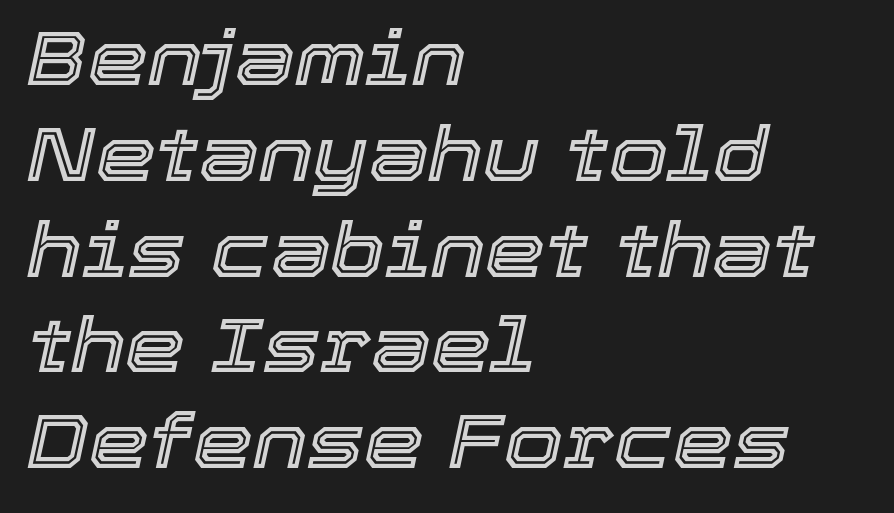
Q: Is the text italic (slanted)? A: Yes, it leans right by about 12 degrees.
Q: Is the text underlined? A: No.
Q: How is the paragraph aligned? A: Left-aligned.
Q: Is the spacing between letters normal or unusually wide? A: Normal.
Q: Is the spacing between lines tight, normal or loose? A: Normal.
Q: Width (condensed, normal, or wide)? A: Normal.
Q: x-height? A: Medium.
Q: Monospaced? A: No.
